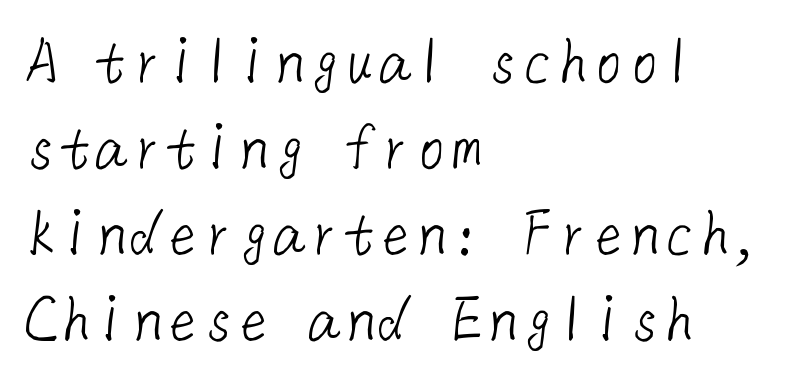
The image shows 71 px light sans-serif type; set left-aligned, line spacing 1.21x, normal letter spacing, not underlined; low stroke contrast and a medium x-height.
